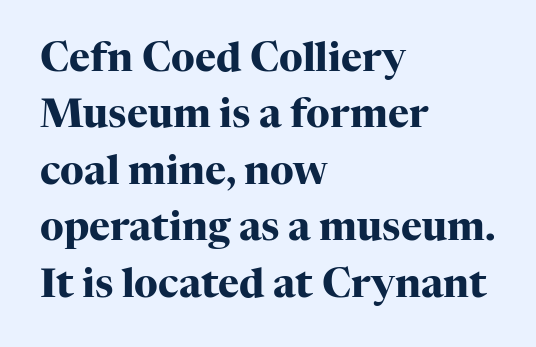
{"serif": "yes", "italic": "no", "bold": "yes", "weight": "heavy", "width": "normal", "stroke_contrast": "high", "x_height": "medium", "monospaced": "no", "underline": "no", "align": "left", "line_spacing": "normal", "line_spacing_ratio": 1.41, "letter_spacing": "normal", "letter_spacing_em": 0.0, "glyph_px": 40}
